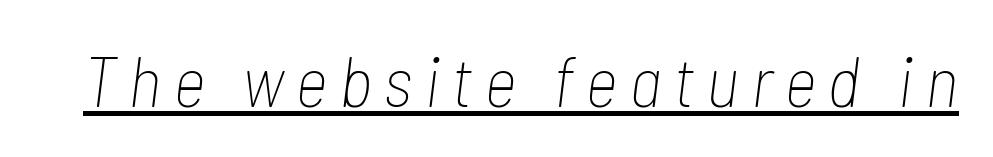
Q: Is the text bold? A: No.
Q: Is the text italic (slanted)? A: Yes, it leans right by about 7 degrees.
Q: Is the text underlined? A: Yes.
Q: Width (condensed, normal, or wide)? A: Condensed.
Q: Stroke contrast? A: Low.
Q: x-height? A: Medium.
Q: Monospaced? A: No.
